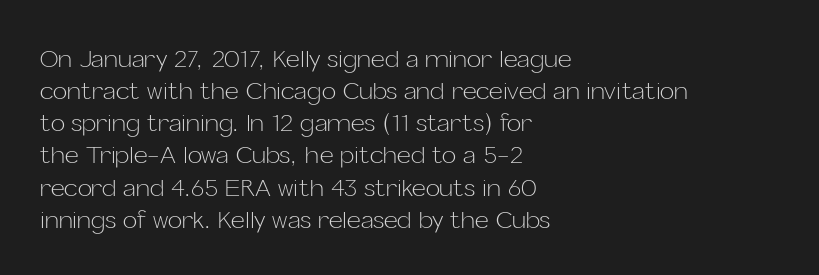
{"italic": "no", "bold": "no", "underline": "no", "align": "left", "line_spacing": "normal", "line_spacing_ratio": 1.34, "letter_spacing": "normal", "letter_spacing_em": 0.0, "glyph_px": 24}
